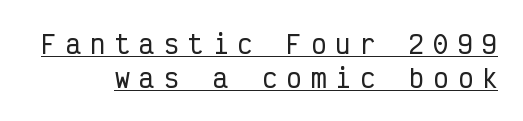
{"italic": "no", "underline": "yes", "line_spacing": "normal", "line_spacing_ratio": 1.36, "letter_spacing": "wide", "letter_spacing_em": 0.38, "glyph_px": 25}
